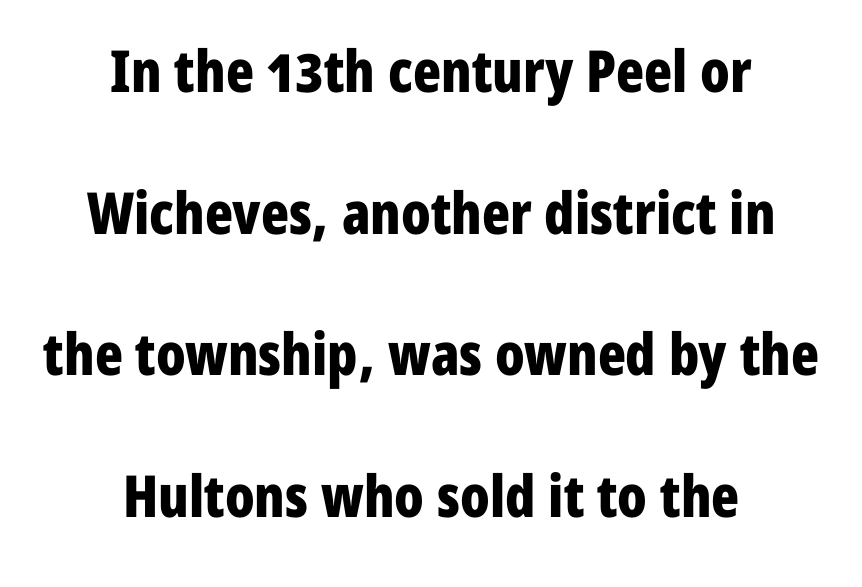
Character widths vary here, with narrow letters taking less room than wide ones. Horizontal alignment here is central, giving a formal, balanced look. Widely set lines give the paragraph a tall, airy silhouette. In terms of letterspacing, this is plain default setting. Compared with an ordinary text face, these strokes are far heavier — a full bold.
